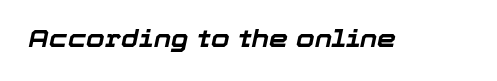
{"italic": "yes", "lean": "right", "slant_degrees": 12, "bold": "yes", "underline": "no", "letter_spacing": "normal", "letter_spacing_em": 0.0, "glyph_px": 24}
